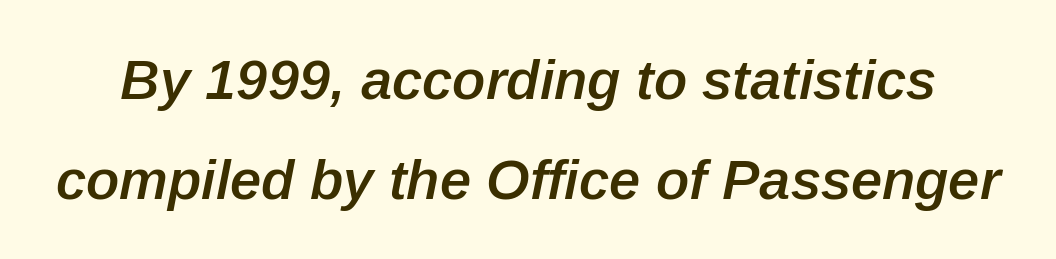
Q: Is the text bold? A: Semi-bold.
Q: Is the text italic (slanted)? A: Yes, it leans right by about 12 degrees.
Q: Is the text underlined? A: No.
Q: Is the spacing between letters normal or unusually wide? A: Normal.
Q: Width (condensed, normal, or wide)? A: Normal.
Q: Stroke contrast? A: Low.
Q: x-height? A: Medium.
Q: Monospaced? A: No.
